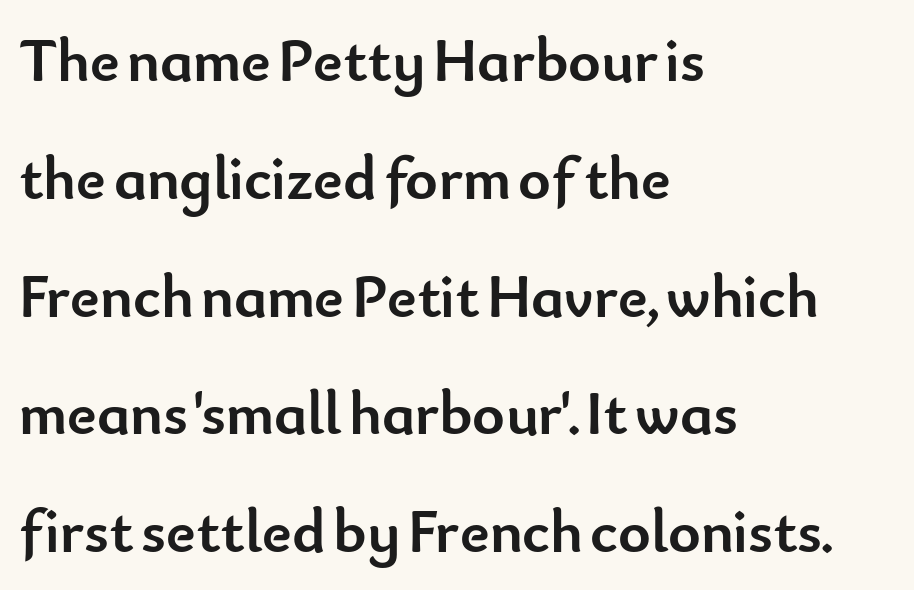
The image shows 62 px semibold sans-serif type, upright; set left-aligned, loose line spacing (1.9x), normal letter spacing, not underlined; low stroke contrast and a small x-height.
